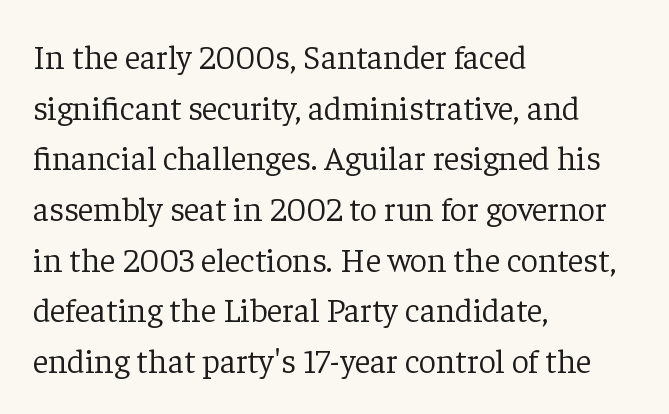
If you drew a ruler down the left edge, every line would touch it. The foot of each line stays bare and open. These lines are rendered in a variable-pitch font. Counters stay open thanks to moderate or lighter strokes. The font family rendered here belongs to the serif group. These lines sit exactly where default settings would place them.
